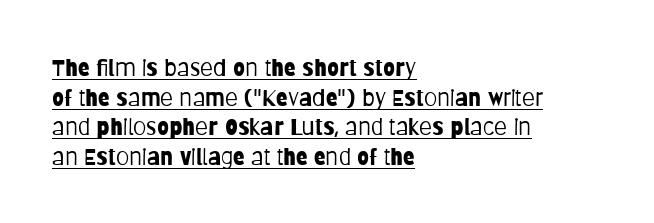
The image shows 24 px text type, upright; set left-aligned, line spacing 1.23x, normal letter spacing, underlined.
